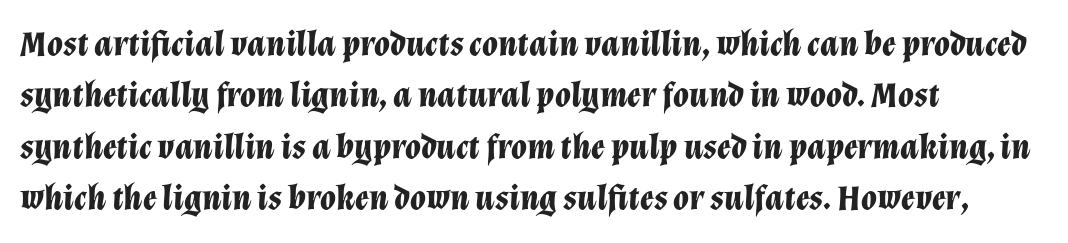
These lines keep a tight, regular rhythm from letter to letter. All the whitespace from short lines collects on the right. The sample has been set heavy, in full bold. The specimen omits any rule beneath the text block's lines. Every character sits at an angle, as italics do. Rows of type keep a routine distance in the vertical direction.
